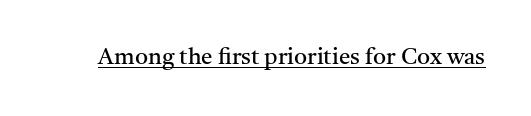
Students, observe the line beneath the letters — that is underlining. You can tell it's not italic because the verticals are truly vertical. Stems here are at most as thick as an everyday book face. Between one letter and the next there's only the usual sliver of space.
